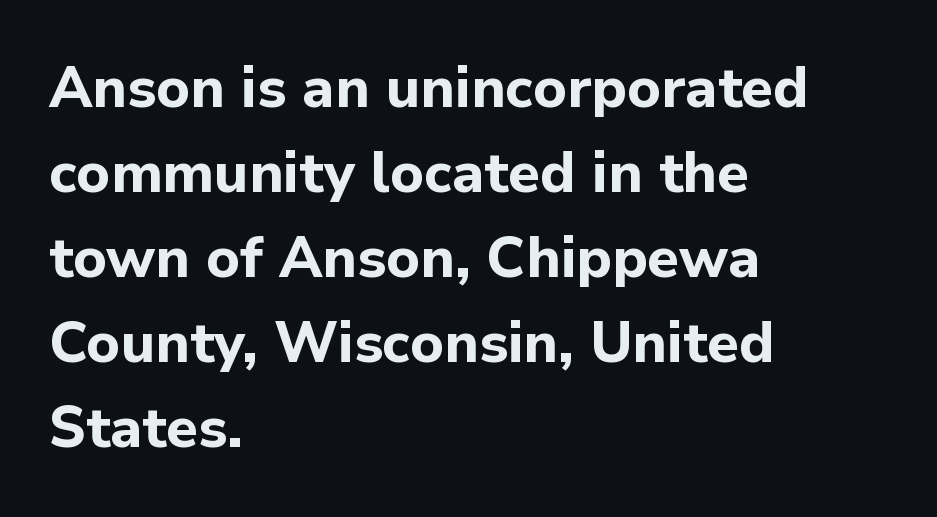
The image shows 57 px bold sans-serif type, upright; set left-aligned, normal line spacing (1.49x), normal letter spacing, not underlined; low stroke contrast and a medium x-height.
